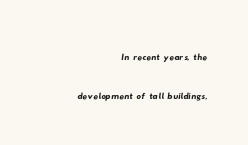
Q: Is the text underlined? A: No.
Q: How is the paragraph aligned? A: Right-aligned.
Q: Is the spacing between letters normal or unusually wide? A: Normal.
Q: Is the spacing between lines tight, normal or loose? A: Normal.
